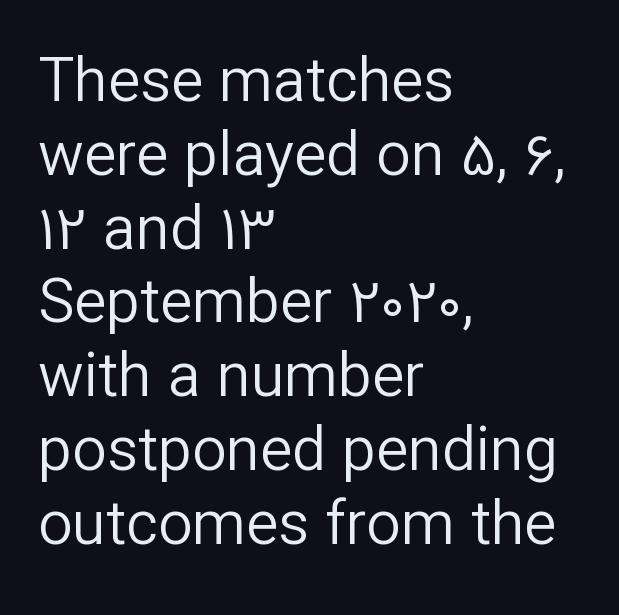
{"serif": "no", "italic": "no", "bold": "no", "weight": "regular", "width": "normal", "stroke_contrast": "low", "x_height": "medium", "monospaced": "no", "underline": "no", "align": "left", "line_spacing_ratio": 1.21, "letter_spacing": "normal", "letter_spacing_em": 0.0, "glyph_px": 61}
